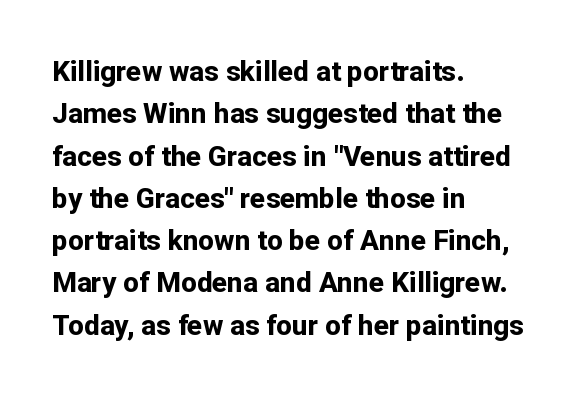
Q: Is the text bold? A: Yes.
Q: Is the text italic (slanted)? A: No, it is upright.
Q: Is the typeface a serif or a sans-serif typeface? A: Sans-serif.
Q: Is the text underlined? A: No.
Q: How is the paragraph aligned? A: Left-aligned.
Q: Is the spacing between letters normal or unusually wide? A: Normal.
Q: Is the spacing between lines tight, normal or loose? A: Normal.
Q: Width (condensed, normal, or wide)? A: Normal.
Q: Stroke contrast? A: Low.
Q: x-height? A: Medium.
Q: Monospaced? A: No.
